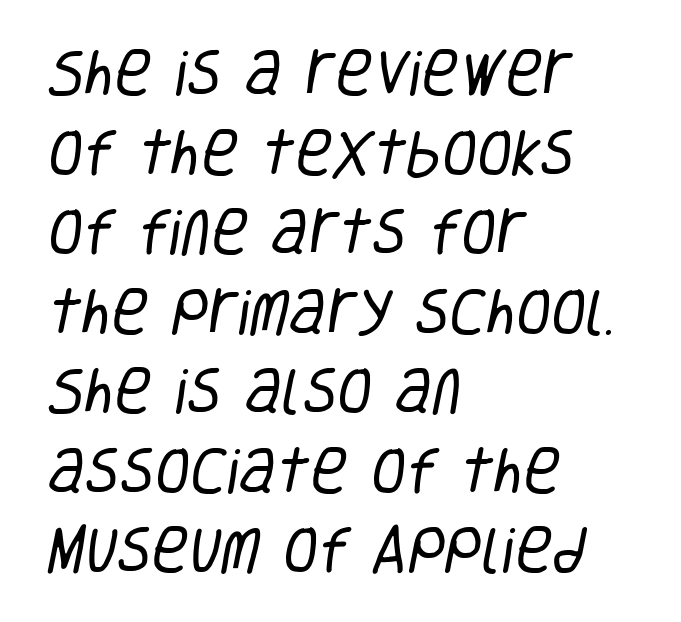
Q: Is the text bold? A: No.
Q: Is the typeface a serif or a sans-serif typeface? A: Sans-serif.
Q: Is the text underlined? A: No.
Q: How is the paragraph aligned? A: Left-aligned.
Q: Is the spacing between letters normal or unusually wide? A: Normal.
Q: Is the spacing between lines tight, normal or loose? A: Normal.
Q: Width (condensed, normal, or wide)? A: Condensed.
Q: Stroke contrast? A: Low.
Q: x-height? A: Large.
Q: Monospaced? A: No.
